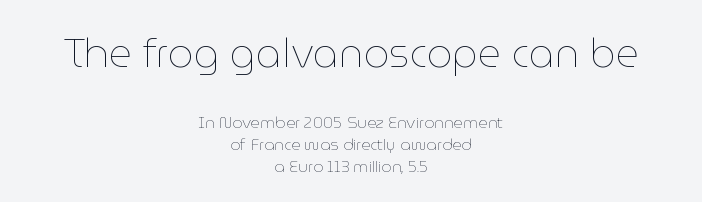
{"italic": "no", "bold": "no", "weight": "thin", "width": "normal", "stroke_contrast": "low", "x_height": "medium", "monospaced": "no", "underline": "no", "align": "center", "line_spacing": "normal", "line_spacing_ratio": 1.39, "letter_spacing": "normal", "letter_spacing_em": 0.0, "larger_block": "first", "size_ratio": 2.5, "glyph_px": 40}
